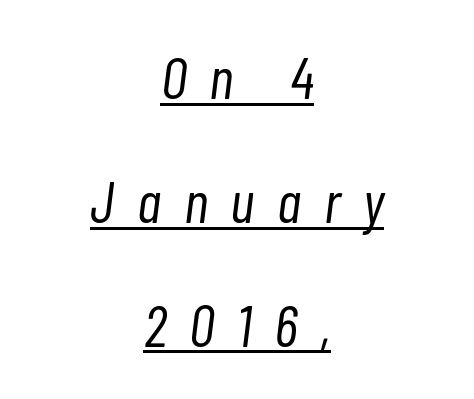
Varying glyph widths throughout — classic text-font behaviour. A typesetter would call this heavily tracked-out type. The glyphs are accompanied by a horizontal stroke just below them. Ink coverage per letter is moderate at most. Emphasis-style slanted type is in use.
